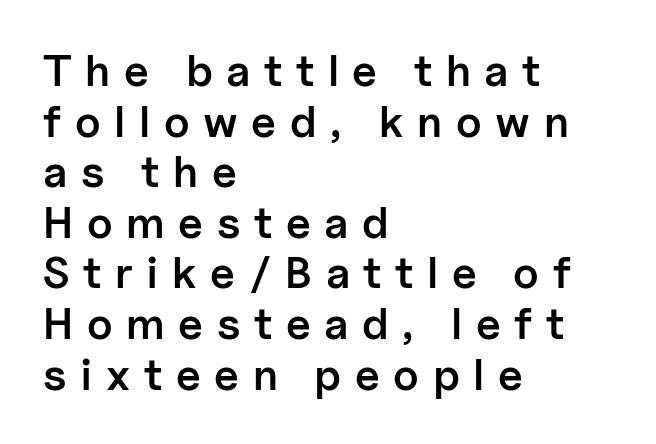
This is roman type, the default non-slanted kind. The line-height multiplier appears low, near solid setting. Letterform terminals end flat and unadorned throughout the passage. Decoration check: the copy has no underline. Note the varied advance widths — an 'i' is clearly narrower than an 'm'.
